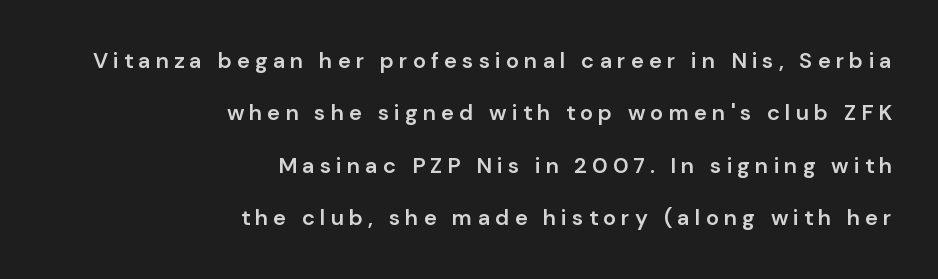
The setting favours the right margin, as signatures and pull-quotes sometimes do. The axis of the letterforms is exactly vertical. The glyphs have the mass of a demibold cut, below bold. The space between consecutive lines is lavish.
